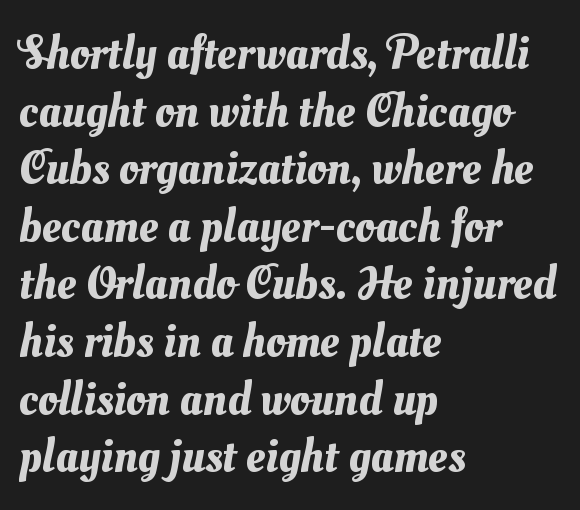
Short and long lines alike share a common starting point at left. Unmarked baselines from the first word to the last. These lines are rendered in a variable-pitch font. In terms of letterspacing, this is plain default setting.
